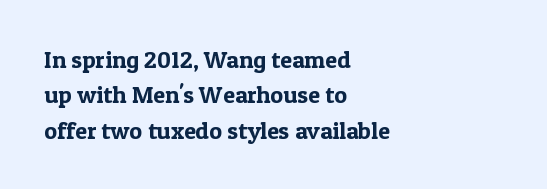
{"italic": "no", "underline": "no", "align": "left", "line_spacing": "normal", "line_spacing_ratio": 1.47, "letter_spacing": "normal", "letter_spacing_em": 0.0, "glyph_px": 24}
